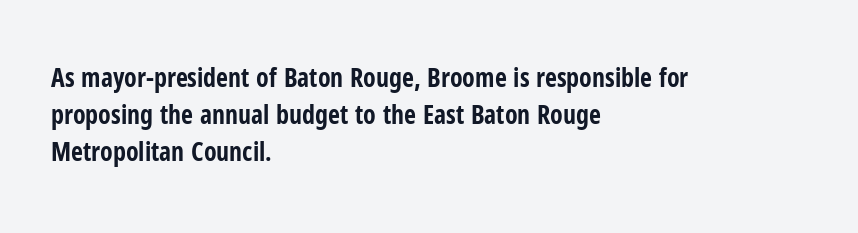
Notice how descenders clear the ascenders below comfortably — that's standard leading. Compared with an ordinary text face, these strokes are far heavier — a full bold. Compared with typical body copy, the letter spacing here is the same. Italic: no, the glyphs are upright roman. The rag falls on the right side of this text block. Descenders hang freely into open space.
